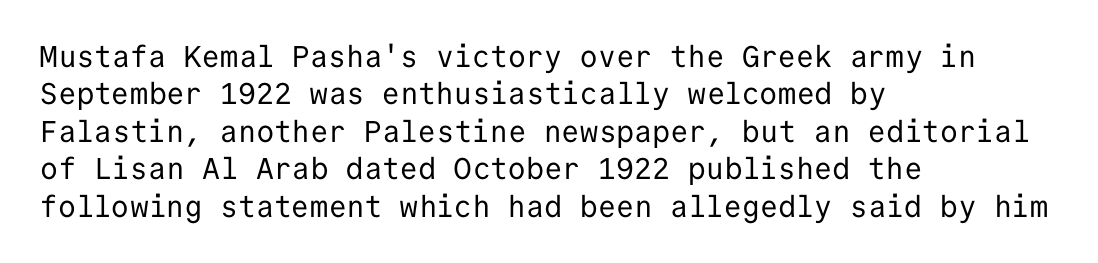
The image shows 30 px regular-weight sans-serif type, upright, monospaced; set left-aligned, normal line spacing (1.25x), normal letter spacing, not underlined; low stroke contrast and a medium x-height.
